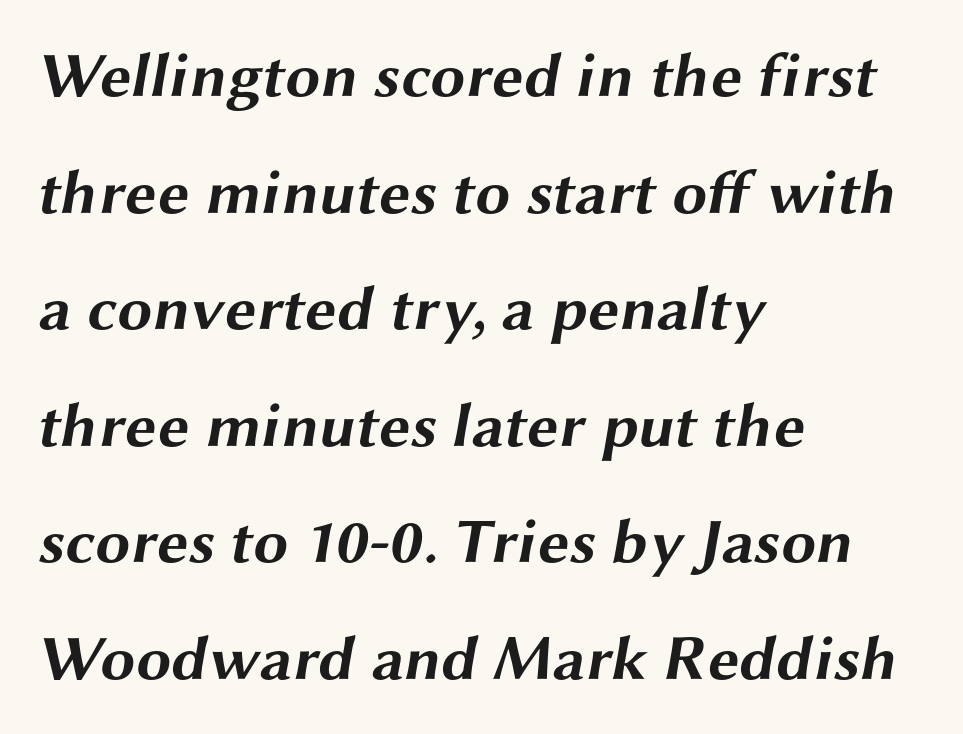
The face used here is a sans, in the tradition of grotesques and geometrics. These lines stack with their left ends in a neat column. The gaps between neighbouring characters are ordinary and unremarkable. Heft: maximum for text — a bold. Varying glyph widths throughout — classic text-font behaviour. Just letters on the line, the space beneath them empty.
